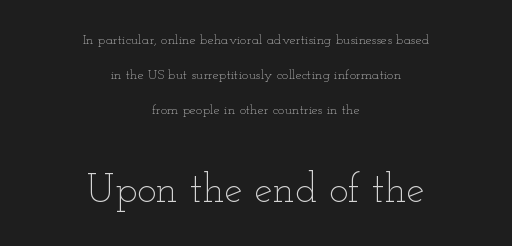
The image shows 41 px thin, wide type, upright; set centered, loose line spacing (2.5x), normal letter spacing, not underlined; the second (bottom) block is 2.93x larger; low stroke contrast and a small x-height.
